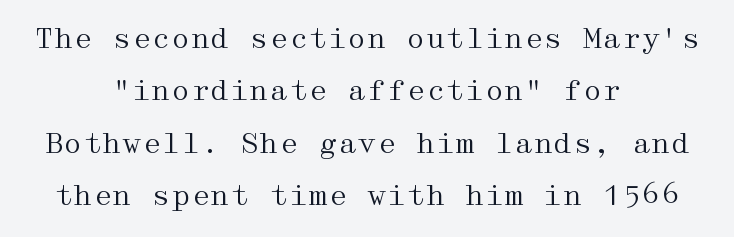
Q: Is the text bold? A: No.
Q: Is the text italic (slanted)? A: No, it is upright.
Q: Is the typeface a serif or a sans-serif typeface? A: Serif.
Q: Is the text underlined? A: No.
Q: How is the paragraph aligned? A: Centered.
Q: Is the spacing between letters normal or unusually wide? A: Normal.
Q: Width (condensed, normal, or wide)? A: Wide.
Q: Stroke contrast? A: Medium.
Q: x-height? A: Medium.
